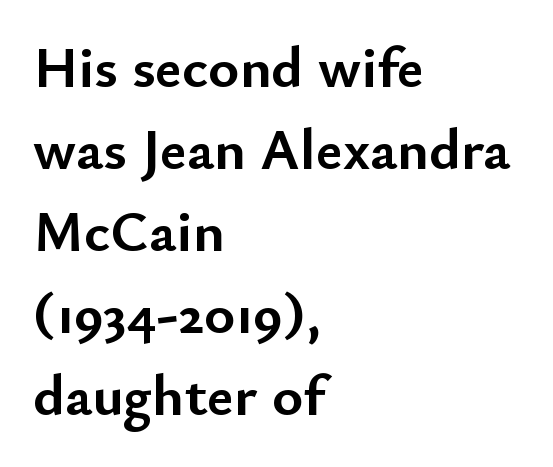
Lines of text with bare space underneath. The type sits square on the baseline with zero lean. Is this a fixed-width face? No — the glyphs have proportional, varying widths. Heavy, bold letterforms. Summary of vertical rhythm: regular, with standard interline spacing. The ragged edge is on the right, which tells us the setting is flush left.
